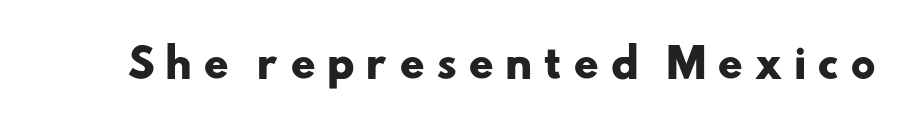
{"serif": "no", "bold": "yes", "weight": "heavy", "width": "wide", "stroke_contrast": "low", "x_height": "small", "monospaced": "no", "underline": "no", "letter_spacing": "wide", "letter_spacing_em": 0.27, "glyph_px": 39}
